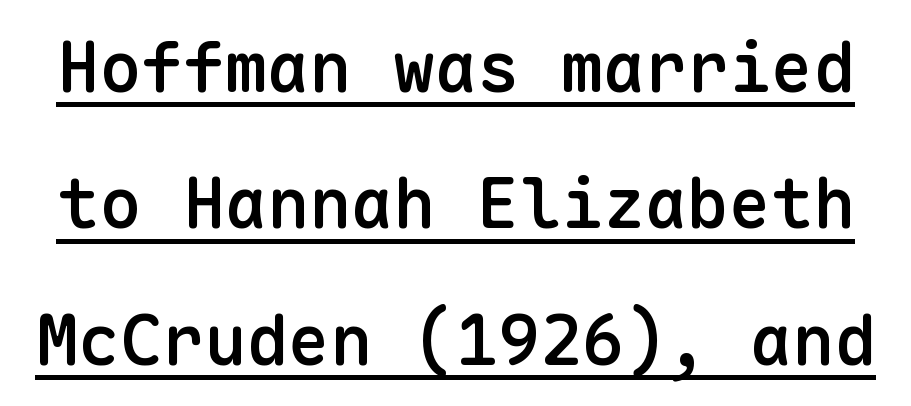
{"serif": "no", "italic": "no", "bold": "semi", "weight": "semibold", "width": "normal", "stroke_contrast": "low", "x_height": "medium", "monospaced": "yes", "underline": "yes", "line_spacing": "loose", "line_spacing_ratio": 1.95, "letter_spacing": "normal", "letter_spacing_em": 0.0, "glyph_px": 70}
